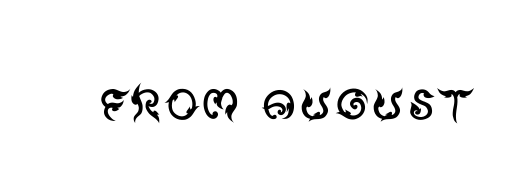
{"serif": "no", "italic": "no", "bold": "no", "weight": "regular", "width": "normal", "stroke_contrast": "medium", "x_height": "large", "monospaced": "no", "underline": "no", "letter_spacing": "normal", "letter_spacing_em": 0.0, "glyph_px": 69}
